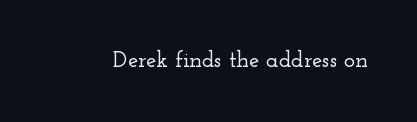
Q: Is the text italic (slanted)? A: No, it is upright.
Q: Is the text underlined? A: No.
Q: Is the spacing between letters normal or unusually wide? A: Normal.
